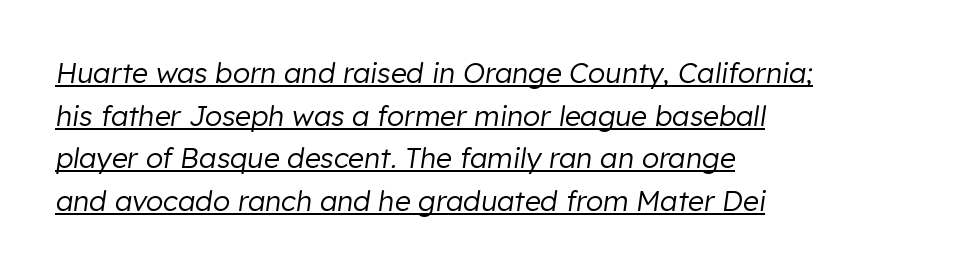
Think of a printed novel: that variable character pitch is what you see here. Rendered with sloped, italic letterforms. The rendering keeps characters at their native spacing. Summary of vertical rhythm: regular, with standard interline spacing. Caption: lettering with a line underneath.
